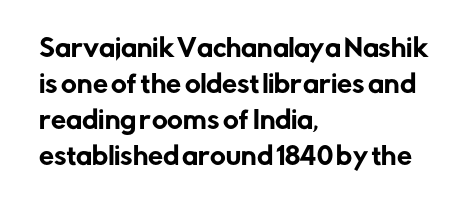
Q: Is the text italic (slanted)? A: No, it is upright.
Q: Is the text underlined? A: No.
Q: How is the paragraph aligned? A: Left-aligned.
Q: Is the spacing between letters normal or unusually wide? A: Normal.
Q: Is the spacing between lines tight, normal or loose? A: Normal.
